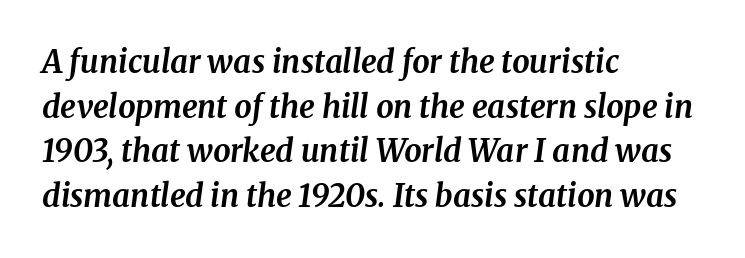
Do the characters align in a grid? No, the font is proportional. Clear beneath every line of the passage. Looking at the ascenders, they clearly lean. Horizontal bands of white between lines are of average thickness. Set as a true bold cut, around the 700 mark.
